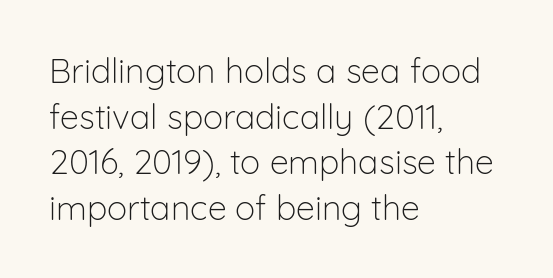
There is no visible air inserted between adjacent glyphs. Think of a printed novel: that variable character pitch is what you see here. Successive baselines arrive at the customary interval. This is sans-serif lettering, the kind often seen on screens and signage.
